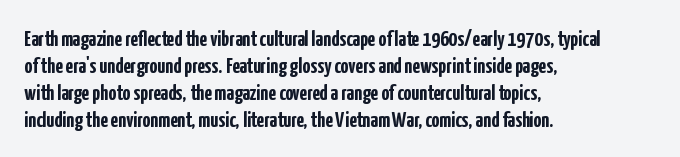
The setting favours the left margin, as ordinary paragraphs usually do. The strip under each line holds only bare page. Every letter is thick-stroked: bold, no question. In terms of posture, this sample is upright. Is the letter spacing exaggerated? No — it looks like the ordinary default.
